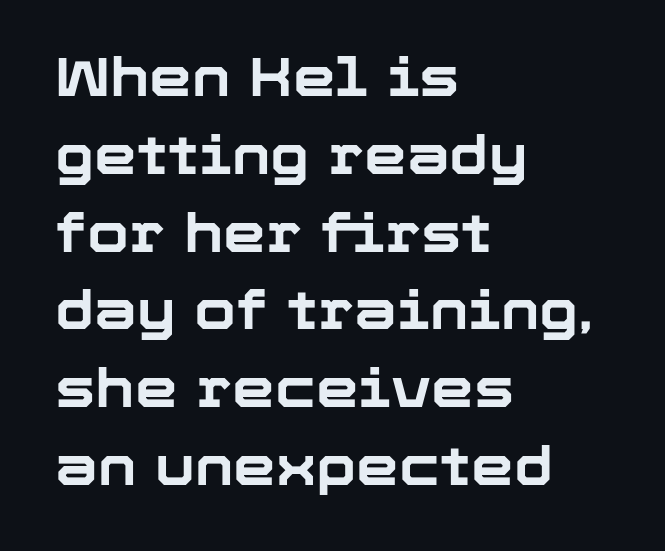
Q: Is the text bold? A: Yes.
Q: Is the text italic (slanted)? A: No, it is upright.
Q: Is the typeface a serif or a sans-serif typeface? A: Sans-serif.
Q: Is the text underlined? A: No.
Q: How is the paragraph aligned? A: Left-aligned.
Q: Is the spacing between letters normal or unusually wide? A: Normal.
Q: Is the spacing between lines tight, normal or loose? A: Normal.
Q: Width (condensed, normal, or wide)? A: Normal.
Q: Stroke contrast? A: Low.
Q: x-height? A: Medium.
Q: Monospaced? A: No.
